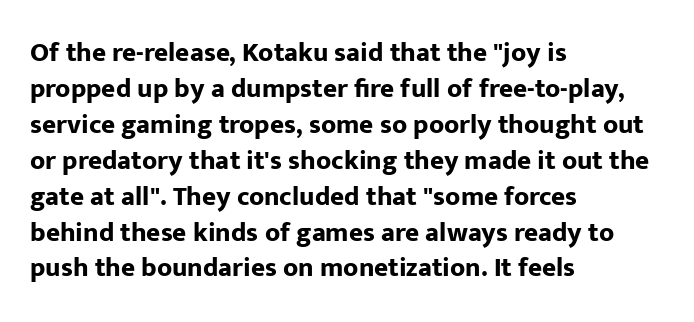
Q: Is the text bold? A: Yes.
Q: Is the text italic (slanted)? A: No, it is upright.
Q: Is the text underlined? A: No.
Q: How is the paragraph aligned? A: Left-aligned.
Q: Is the spacing between letters normal or unusually wide? A: Normal.
Q: Is the spacing between lines tight, normal or loose? A: Normal.
